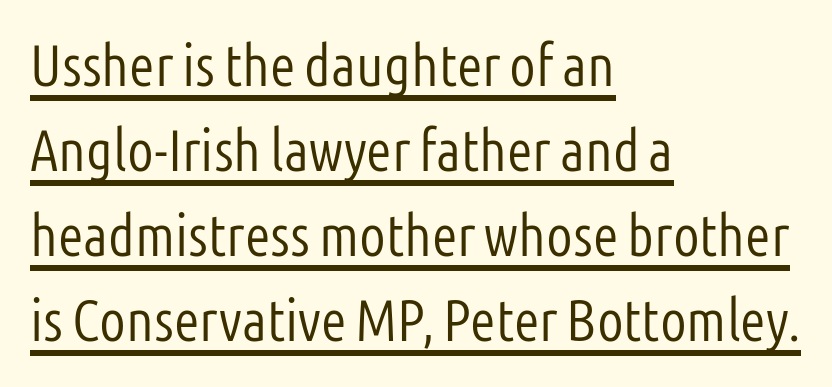
{"serif": "no", "italic": "no", "bold": "no", "weight": "light", "width": "condensed", "stroke_contrast": "low", "x_height": "medium", "monospaced": "no", "underline": "yes", "align": "left", "line_spacing": "normal", "line_spacing_ratio": 1.44, "letter_spacing": "normal", "letter_spacing_em": 0.0, "glyph_px": 59}
